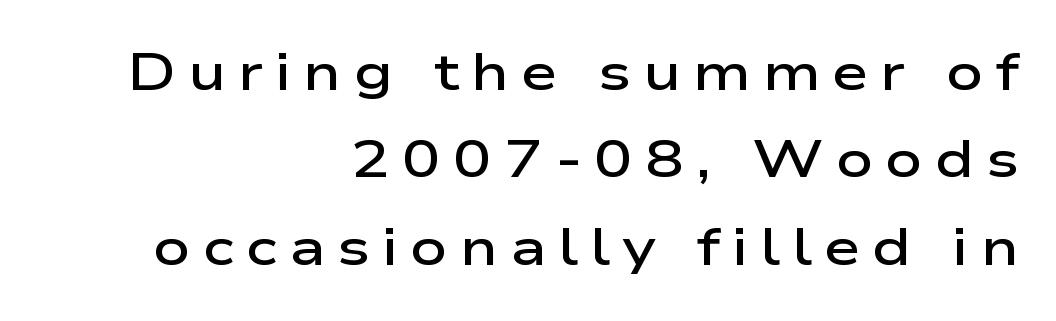
{"serif": "no", "italic": "no", "bold": "semi", "weight": "semibold", "width": "wide", "stroke_contrast": "low", "x_height": "medium", "monospaced": "no", "underline": "no", "align": "right", "line_spacing": "normal", "line_spacing_ratio": 1.68, "letter_spacing": "wide", "letter_spacing_em": 0.23, "glyph_px": 52}
